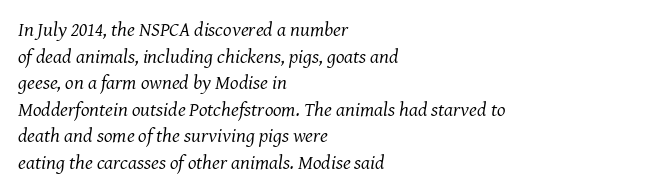
The image shows 20 px text type, italic (leaning right); set left-aligned, normal line spacing (1.33x), normal letter spacing, not underlined.
